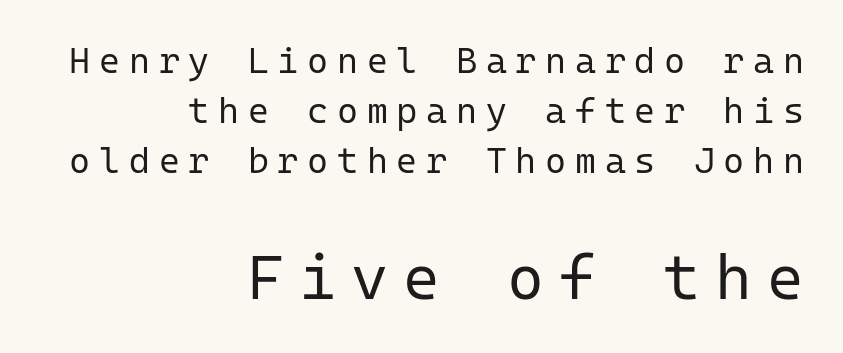
Q: Is the text bold? A: No.
Q: Is the text italic (slanted)? A: No, it is upright.
Q: Is the typeface a serif or a sans-serif typeface? A: Sans-serif.
Q: Is the text underlined? A: No.
Q: How is the paragraph aligned? A: Right-aligned.
Q: Is the spacing between letters normal or unusually wide? A: Unusually wide.
Q: Is the spacing between lines tight, normal or loose? A: Normal.
Q: Which block of text is set in a larger size, the first (top) or the second (bottom)? A: The second (bottom) one.
Q: Width (condensed, normal, or wide)? A: Normal.
Q: Stroke contrast? A: Low.
Q: x-height? A: Medium.
Q: Monospaced? A: Yes.
